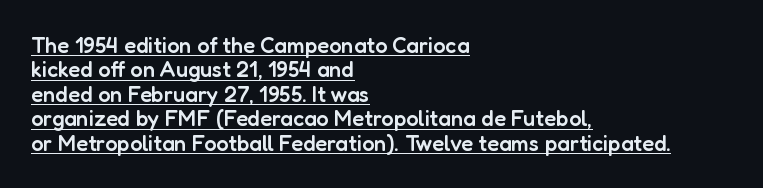
Vertical spacing — tight. Characters remain perfectly vertical along every line. Notice how a bar underscores the lettering throughout. The passage shown has conventional tracking throughout. Bold? Not quite — semibold, heavier than regular but stopping short.
